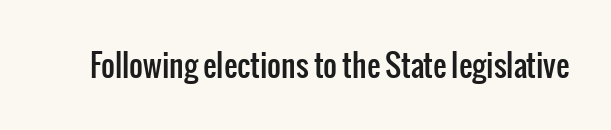
Is the letter spacing exaggerated? No — it looks like the ordinary default. Lines of text with bare space underneath. A typesetter would label this face a sans. Varying glyph widths throughout — classic text-font behaviour. Tall strokes in this sample are plumb rather than angled.
